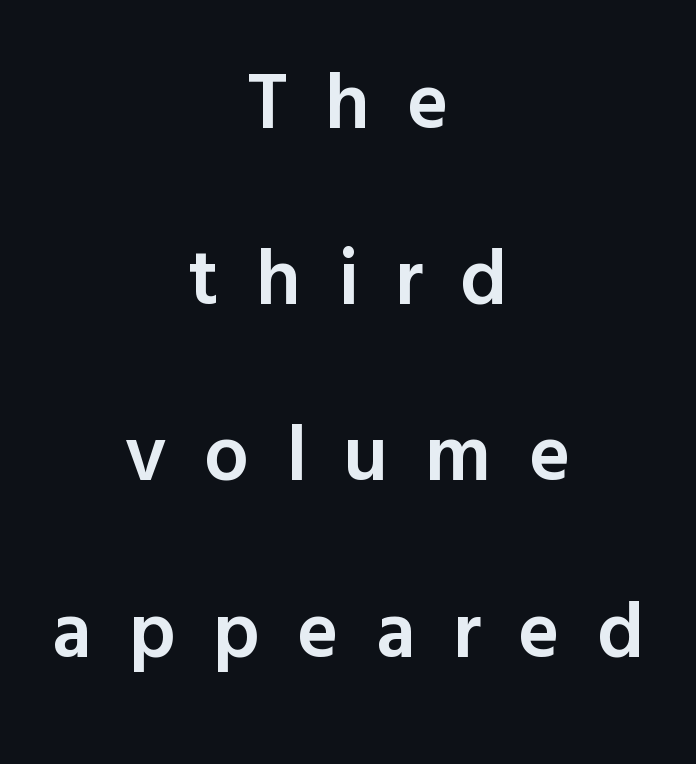
The image shows 79 px semibold sans-serif type, upright; set centered, loose line spacing (2.23x), unusually wide letter spacing (+0.47 em), not underlined; a medium x-height.
